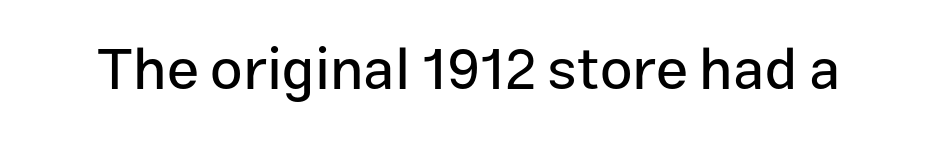
Style check: upright. There is no visible air inserted between adjacent glyphs. Regarding serifs, this sample does without them. Each letter keeps its own natural width here, so spacing adapts to shape. A bare baseline throughout the passage.
